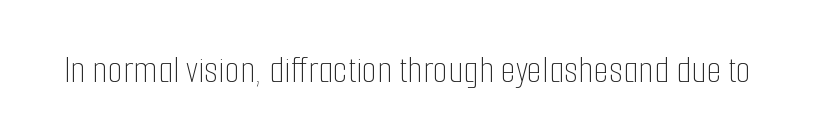
The image shows 39 px thin, condensed type, upright; set normal letter spacing, not underlined; low stroke contrast and a medium x-height.
